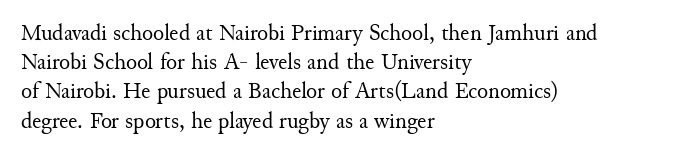
Q: Is the text bold? A: No.
Q: Is the text italic (slanted)? A: No, it is upright.
Q: Is the text underlined? A: No.
Q: How is the paragraph aligned? A: Left-aligned.
Q: Is the spacing between letters normal or unusually wide? A: Normal.
Q: Is the spacing between lines tight, normal or loose? A: Normal.
